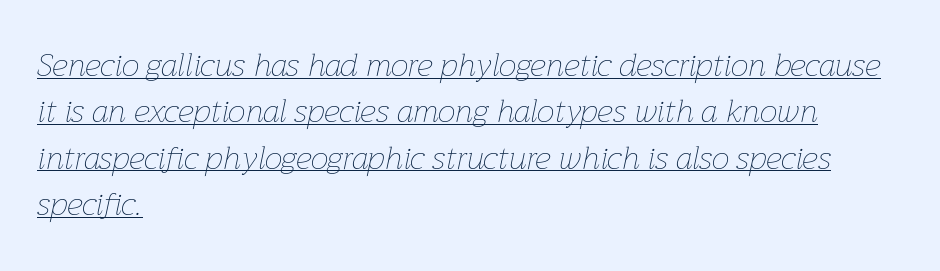
{"italic": "yes", "lean": "right", "slant_degrees": 12, "bold": "no", "weight": "thin", "width": "normal", "stroke_contrast": "low", "x_height": "medium", "monospaced": "no", "underline": "yes", "align": "left", "line_spacing": "normal", "line_spacing_ratio": 1.45, "letter_spacing": "normal", "letter_spacing_em": 0.0, "glyph_px": 32}
